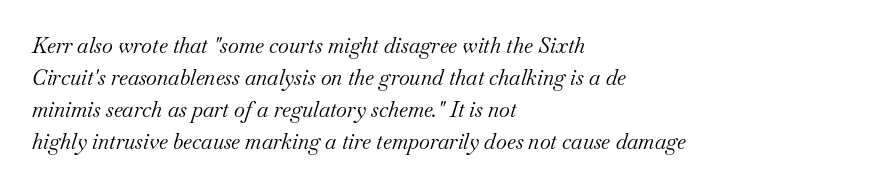
Q: Is the text bold? A: No.
Q: Is the text italic (slanted)? A: Yes, it leans right by about 18 degrees.
Q: Is the text underlined? A: No.
Q: How is the paragraph aligned? A: Left-aligned.
Q: Is the spacing between letters normal or unusually wide? A: Normal.
Q: Is the spacing between lines tight, normal or loose? A: Normal.
